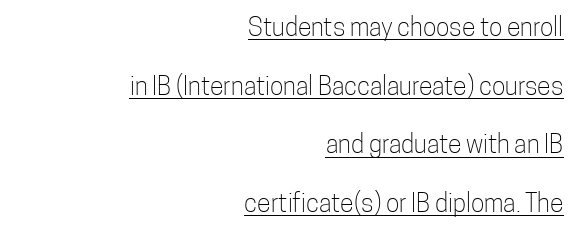
Q: Is the text bold? A: No.
Q: Is the text italic (slanted)? A: No, it is upright.
Q: Is the text underlined? A: Yes.
Q: How is the paragraph aligned? A: Right-aligned.
Q: Is the spacing between letters normal or unusually wide? A: Normal.
Q: Is the spacing between lines tight, normal or loose? A: Loose.
